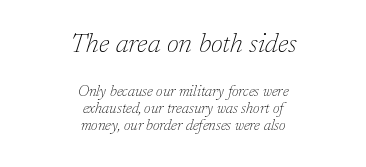
{"italic": "yes", "lean": "right", "slant_degrees": 17, "bold": "no", "underline": "no", "align": "center", "line_spacing": "tight", "line_spacing_ratio": 1.13, "letter_spacing": "normal", "letter_spacing_em": 0.0, "larger_block": "first", "size_ratio": 1.8, "glyph_px": 27}
